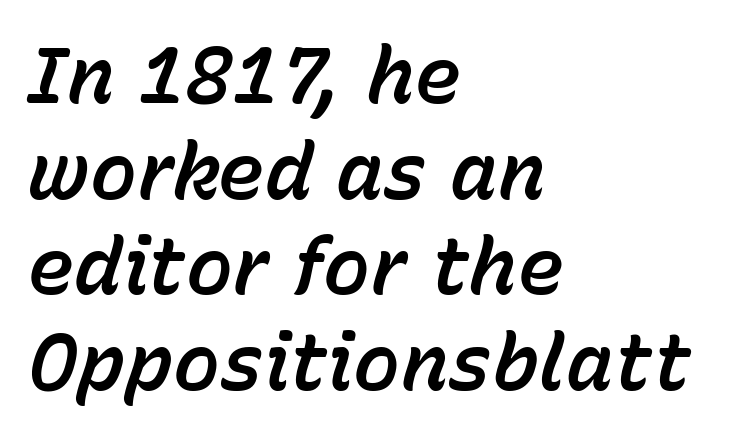
The image shows 79 px text type, italic (leaning right); set left-aligned, line spacing 1.21x, normal letter spacing, not underlined; low stroke contrast and a medium x-height.
